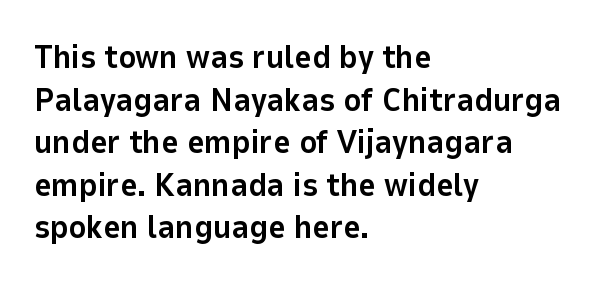
{"serif": "no", "italic": "no", "bold": "yes", "weight": "bold", "width": "normal", "stroke_contrast": "low", "x_height": "medium", "monospaced": "no", "underline": "no", "align": "left", "line_spacing": "normal", "line_spacing_ratio": 1.29, "letter_spacing": "normal", "letter_spacing_em": 0.0, "glyph_px": 33}
